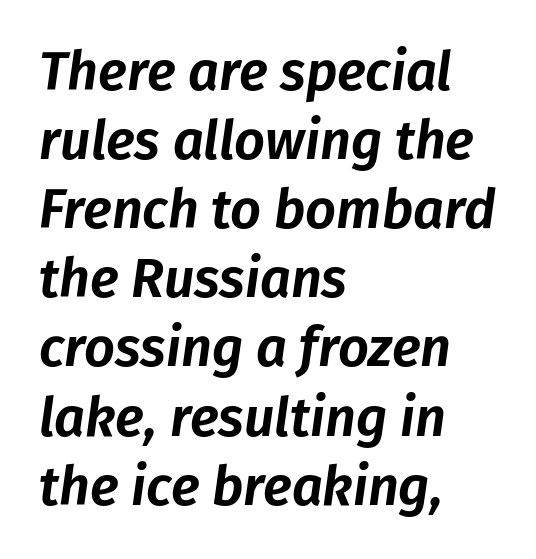
The image shows 54 px text type, italic (leaning right); set left-aligned, normal line spacing (1.28x), normal letter spacing, not underlined; low stroke contrast and a medium x-height.
